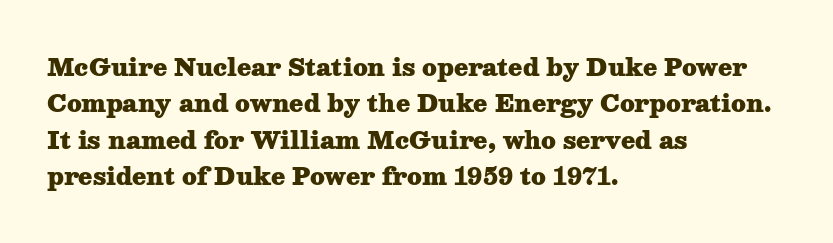
The image shows 23 px bold type, upright; set left-aligned, normal line spacing (1.58x), normal letter spacing, not underlined.
